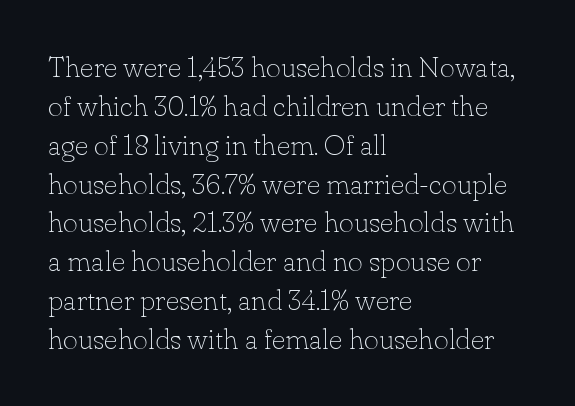
The image shows 29 px thin serif type, upright; set left-aligned, normal line spacing (1.34x), normal letter spacing, not underlined; low stroke contrast and a small x-height.
